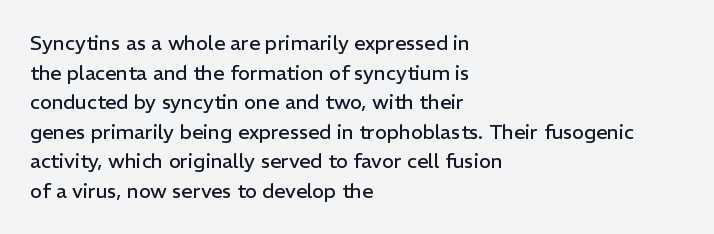
Compared with a typical body face, this is equally light or lighter still. The line texture is even and compact thanks to regular tracking. The space directly below the letters is spotless. Nope, not italic — everything's standing straight.
